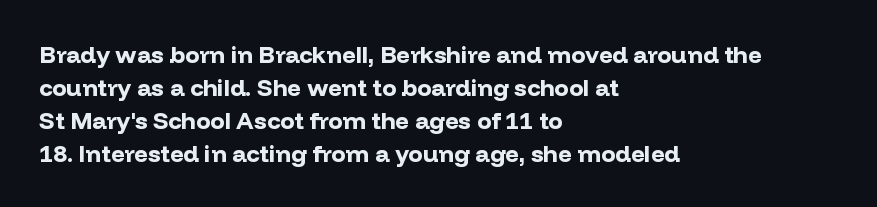
Q: Is the text bold? A: Yes.
Q: Is the text italic (slanted)? A: No, it is upright.
Q: Is the text underlined? A: No.
Q: How is the paragraph aligned? A: Left-aligned.
Q: Is the spacing between letters normal or unusually wide? A: Normal.
Q: Is the spacing between lines tight, normal or loose? A: Normal.
